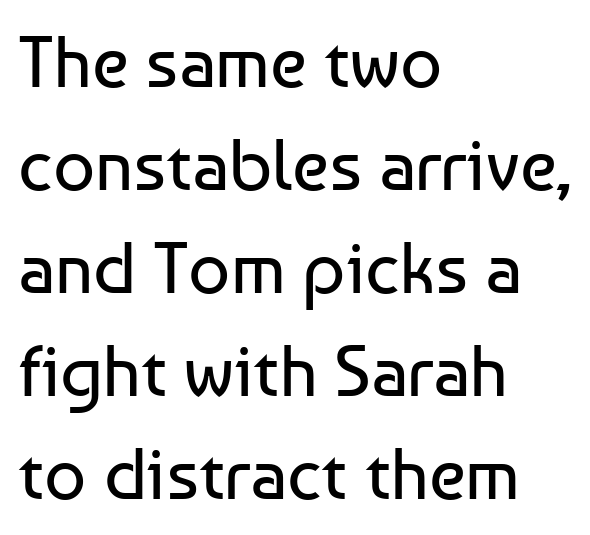
{"serif": "no", "italic": "no", "bold": "no", "weight": "regular", "width": "normal", "stroke_contrast": "low", "x_height": "medium", "monospaced": "no", "underline": "no", "align": "left", "line_spacing": "normal", "line_spacing_ratio": 1.41, "letter_spacing": "normal", "letter_spacing_em": 0.0, "glyph_px": 73}
